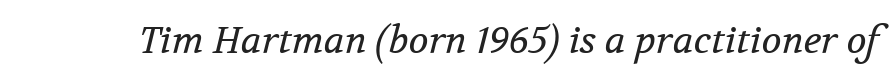
{"serif": "yes", "italic": "yes", "lean": "right", "slant_degrees": 12, "bold": "no", "weight": "regular", "width": "normal", "stroke_contrast": "medium", "x_height": "medium", "monospaced": "no", "underline": "no", "letter_spacing": "normal", "letter_spacing_em": 0.0, "glyph_px": 37}
